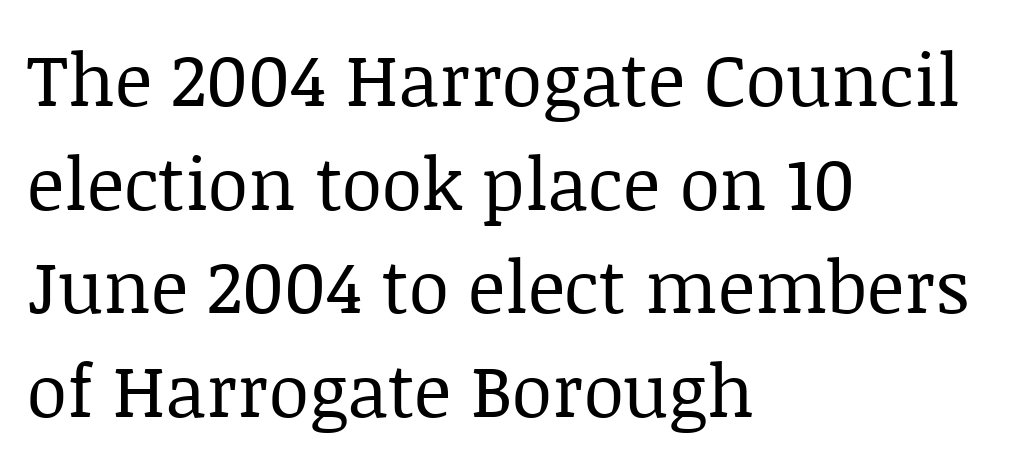
The image shows 73 px regular-weight serif type, upright; set left-aligned, normal line spacing (1.42x), normal letter spacing, not underlined; low stroke contrast and a large x-height.
